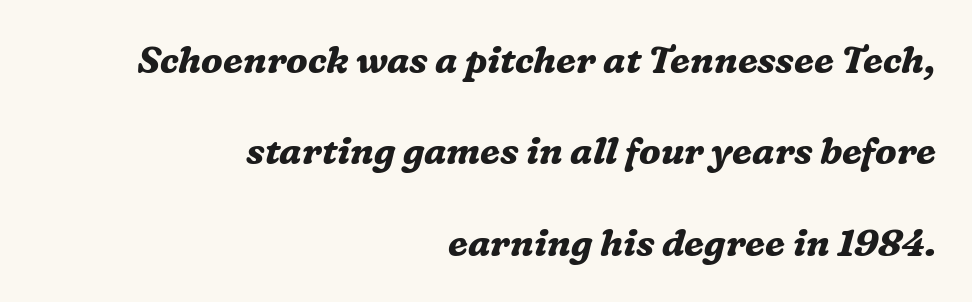
Each glyph is drawn with heavy, bold strokes. Typeset ragged left — the right edge is the straight one. The designer dialed line spacing up above the default. Note the varied advance widths — an 'i' is clearly narrower than an 'm'. A typesetter would call this zero additional tracking. Words float on clear page, feet unadorned.
